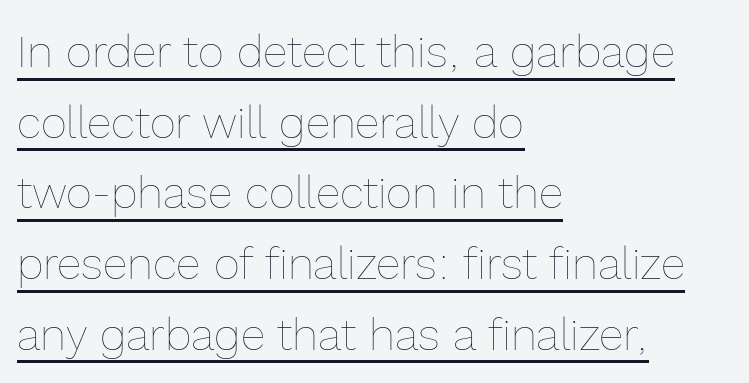
The compositor pushed each line to the left boundary. This sample keeps an unexceptional amount of space between lines. Characters follow at the spacing the type designer built in. The typography opts for an upright posture over an oblique one. Like a heading marked for emphasis, these lines bear an underscore. Heaviness? Minimal to ordinary, like unemphasized prose.
